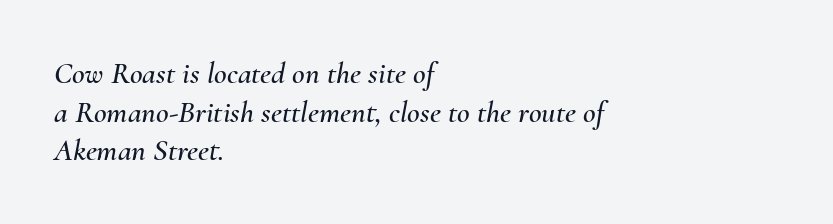
Q: Is the text italic (slanted)? A: Yes, it leans right by about 10 degrees.
Q: Is the text underlined? A: No.
Q: How is the paragraph aligned? A: Left-aligned.
Q: Is the spacing between letters normal or unusually wide? A: Normal.
Q: Is the spacing between lines tight, normal or loose? A: Normal.
Q: Width (condensed, normal, or wide)? A: Normal.
Q: Stroke contrast? A: Medium.
Q: x-height? A: Small.
Q: Monospaced? A: No.
